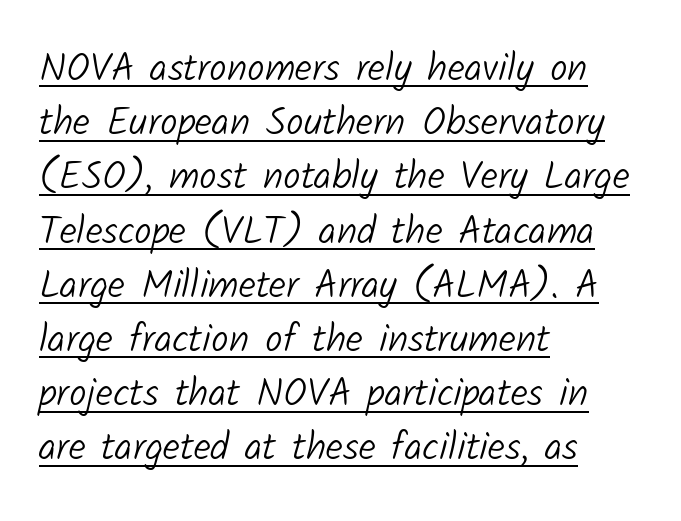
Q: Is the text bold? A: No.
Q: Is the typeface a serif or a sans-serif typeface? A: Sans-serif.
Q: Is the text underlined? A: Yes.
Q: How is the paragraph aligned? A: Left-aligned.
Q: Is the spacing between letters normal or unusually wide? A: Normal.
Q: Is the spacing between lines tight, normal or loose? A: Normal.
Q: Width (condensed, normal, or wide)? A: Normal.
Q: Stroke contrast? A: Low.
Q: x-height? A: Medium.
Q: Monospaced? A: No.
